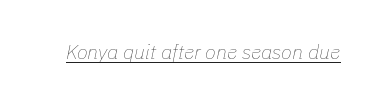
Q: Is the text bold? A: No.
Q: Is the text italic (slanted)? A: Yes, it leans right by about 11 degrees.
Q: Is the text underlined? A: Yes.
Q: Is the spacing between letters normal or unusually wide? A: Normal.
